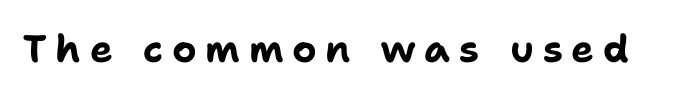
The lettering stays uniformly vertical, giving the passage a roman look. Nothing sits at the stroke ends, so this counts as sans-serif. Words appear elongated and porous because spacing is wide. Character widths vary here, with narrow letters taking less room than wide ones. The specimen omits any rule beneath the text block's lines.
